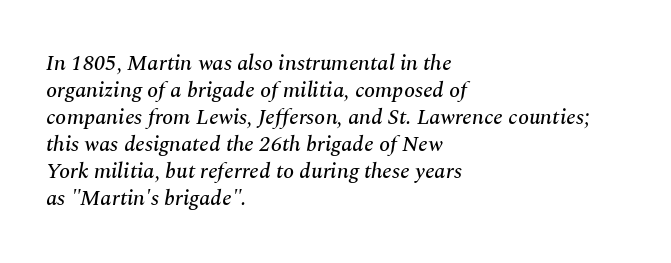
{"italic": "yes", "lean": "right", "slant_degrees": 10, "underline": "no", "align": "left", "line_spacing_ratio": 1.23, "letter_spacing": "normal", "letter_spacing_em": 0.0, "glyph_px": 22}
